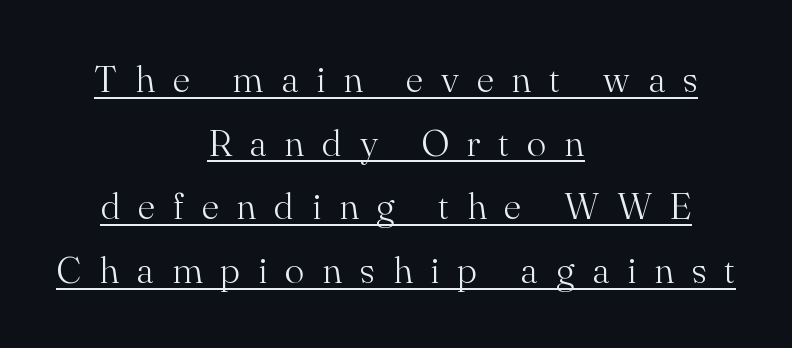
Q: Is the text bold? A: No.
Q: Is the text italic (slanted)? A: No, it is upright.
Q: Is the typeface a serif or a sans-serif typeface? A: Serif.
Q: Is the text underlined? A: Yes.
Q: How is the paragraph aligned? A: Centered.
Q: Is the spacing between letters normal or unusually wide? A: Unusually wide.
Q: Width (condensed, normal, or wide)? A: Normal.
Q: Stroke contrast? A: Medium.
Q: x-height? A: Small.
Q: Monospaced? A: No.
